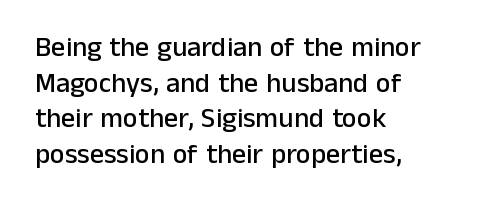
Q: Is the text italic (slanted)? A: No, it is upright.
Q: Is the typeface a serif or a sans-serif typeface? A: Sans-serif.
Q: Is the text underlined? A: No.
Q: How is the paragraph aligned? A: Left-aligned.
Q: Is the spacing between letters normal or unusually wide? A: Normal.
Q: Is the spacing between lines tight, normal or loose? A: Normal.
Q: Width (condensed, normal, or wide)? A: Normal.
Q: Stroke contrast? A: Low.
Q: x-height? A: Medium.
Q: Monospaced? A: No.
